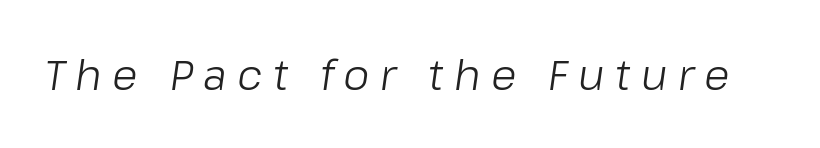
{"italic": "yes", "lean": "right", "slant_degrees": 8, "bold": "no", "weight": "light", "width": "normal", "stroke_contrast": "low", "x_height": "medium", "monospaced": "no", "underline": "no", "letter_spacing": "wide", "letter_spacing_em": 0.25, "glyph_px": 42}
